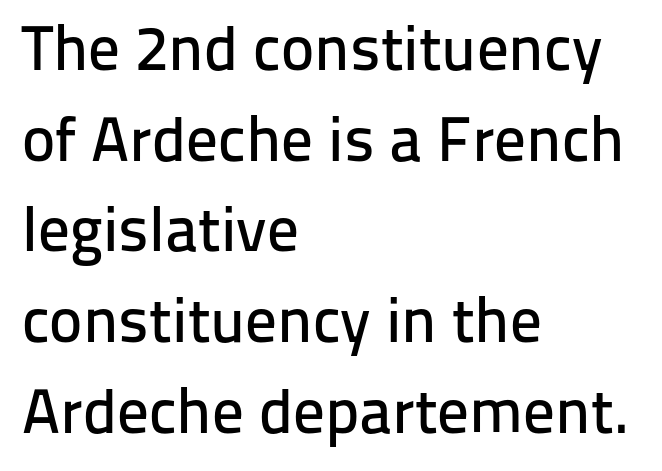
Q: Is the text italic (slanted)? A: No, it is upright.
Q: Is the typeface a serif or a sans-serif typeface? A: Sans-serif.
Q: Is the text underlined? A: No.
Q: How is the paragraph aligned? A: Left-aligned.
Q: Is the spacing between letters normal or unusually wide? A: Normal.
Q: Is the spacing between lines tight, normal or loose? A: Normal.
Q: Width (condensed, normal, or wide)? A: Normal.
Q: Stroke contrast? A: Low.
Q: x-height? A: Medium.
Q: Monospaced? A: No.
